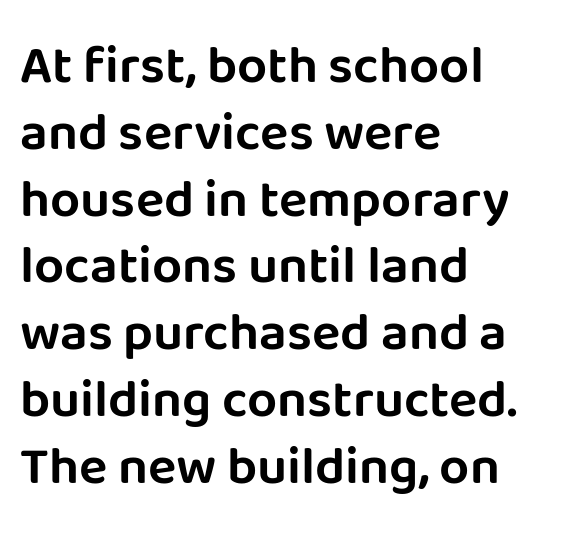
These lines are composed in type without serifs. The compositor pushed each line to the left boundary. Italic: no, the glyphs are upright roman. The strip under each line holds only bare page.
